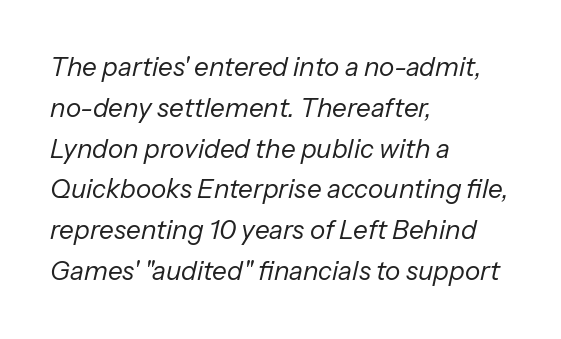
The image shows 26 px text type, italic (leaning right); set left-aligned, normal line spacing (1.57x), normal letter spacing, not underlined.
